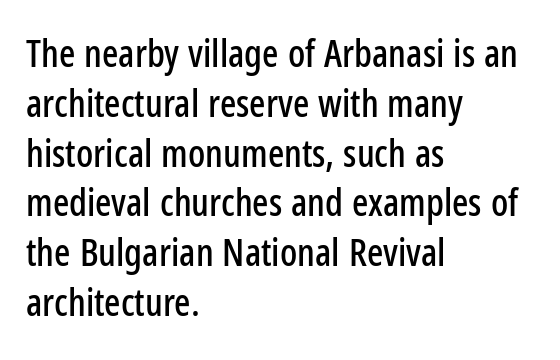
The passage shown is typed in a proportional face where columns would drift. Vertical strokes here are truly vertical. Type style note: lacks serifs. Horizontally, the lines are justified to the leading edge only. Whoever set this chose a conventional vertical rhythm. The letterforms sit shoulder to shoulder at normal distance.
